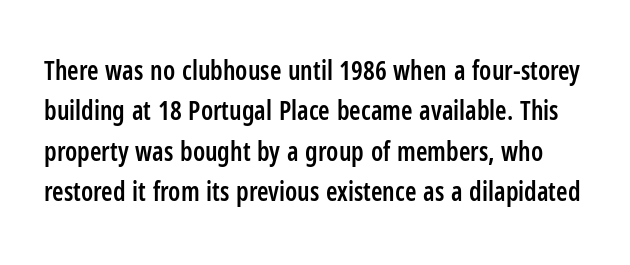
Does the lettering tilt? It doesn't — this is upright. Its strokes are somewhat broadened, the hallmark of semibold type. A typesetter would call this zero additional tracking. Any mark beneath the type? The region is blank. Students, observe: this is what conventionally led text looks like.
